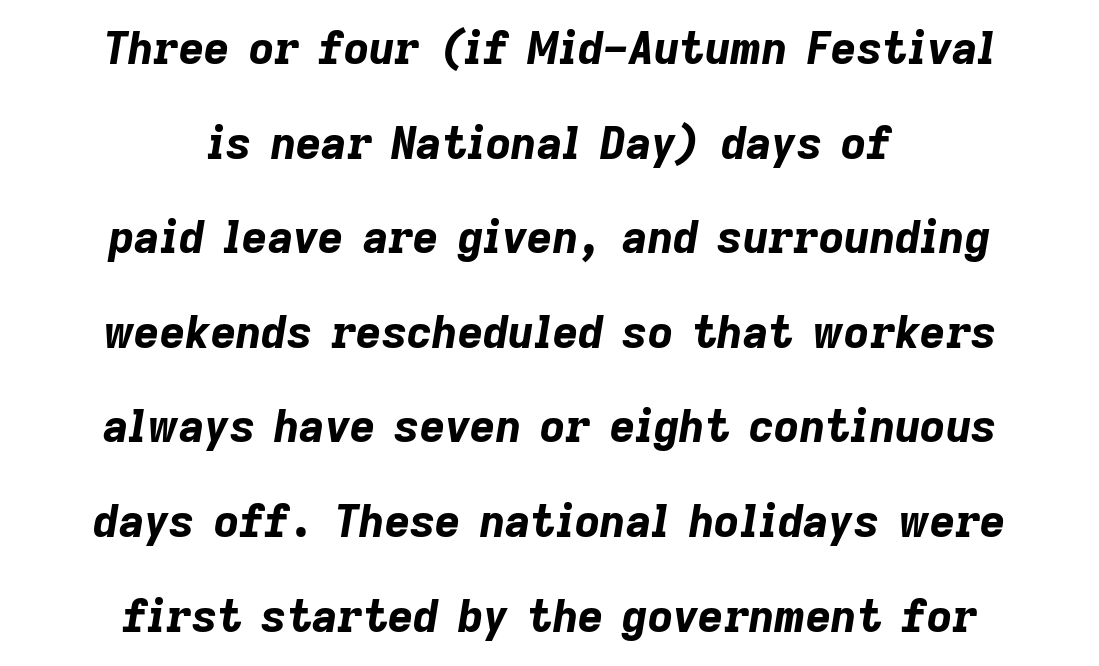
{"italic": "yes", "lean": "right", "slant_degrees": 9, "bold": "yes", "weight": "bold", "width": "normal", "stroke_contrast": "low", "x_height": "medium", "monospaced": "no", "underline": "no", "align": "center", "line_spacing": "loose", "line_spacing_ratio": 2.15, "letter_spacing": "normal", "letter_spacing_em": 0.0, "glyph_px": 44}
